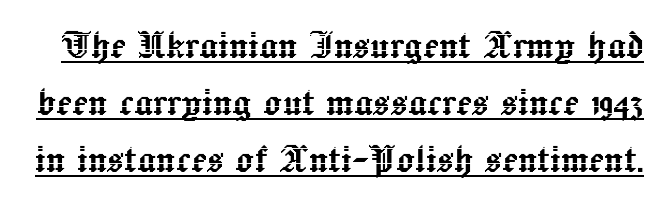
The image shows 46 px text type, upright; set line spacing 1.24x, normal letter spacing, underlined; a medium x-height.
